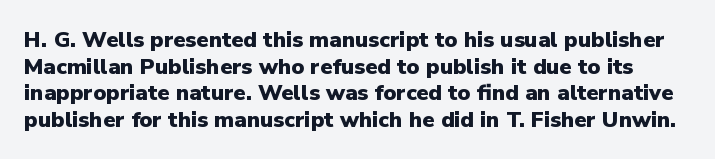
The image shows 22 px bold type, upright; set line spacing 1.21x, normal letter spacing, not underlined.
